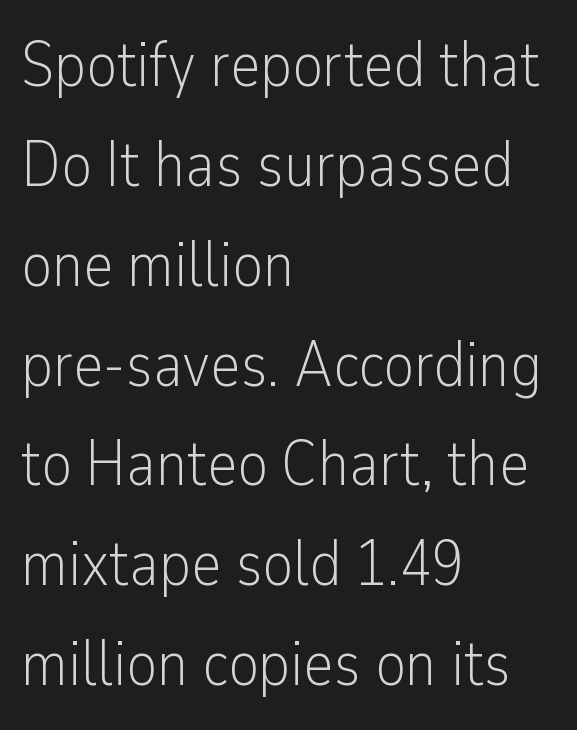
{"serif": "no", "italic": "no", "bold": "no", "weight": "light", "width": "condensed", "stroke_contrast": "low", "x_height": "medium", "monospaced": "no", "underline": "no", "align": "left", "line_spacing": "normal", "line_spacing_ratio": 1.56, "letter_spacing": "normal", "letter_spacing_em": 0.0, "glyph_px": 64}
